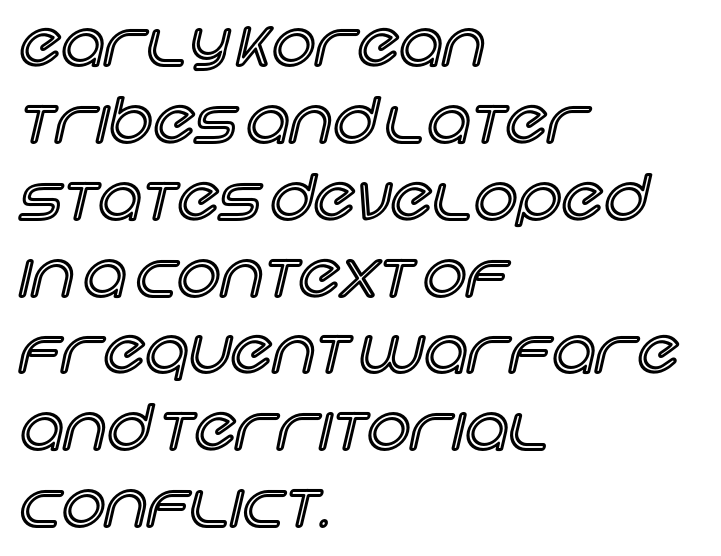
Q: Is the text italic (slanted)? A: Yes.
Q: Is the text underlined? A: No.
Q: How is the paragraph aligned? A: Left-aligned.
Q: Is the spacing between letters normal or unusually wide? A: Normal.
Q: Is the spacing between lines tight, normal or loose? A: Normal.
Q: Width (condensed, normal, or wide)? A: Normal.
Q: x-height? A: Large.
Q: Monospaced? A: No.
